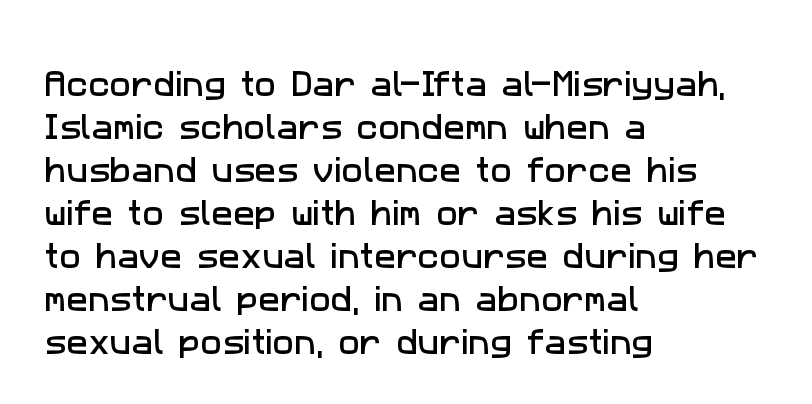
Q: Is the typeface a serif or a sans-serif typeface? A: Sans-serif.
Q: Is the text underlined? A: No.
Q: How is the paragraph aligned? A: Left-aligned.
Q: Is the spacing between letters normal or unusually wide? A: Normal.
Q: Is the spacing between lines tight, normal or loose? A: Normal.
Q: Width (condensed, normal, or wide)? A: Normal.
Q: Stroke contrast? A: Low.
Q: x-height? A: Medium.
Q: Monospaced? A: No.
